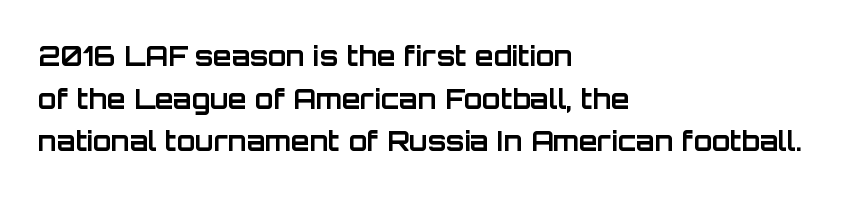
Typesetter's note: full bold, strokes at maximum text heaviness. Compared with typical paragraphs, the rows here are spaced about the same. Layout note: lines flush left. The passage shown is not underscored anywhere.
